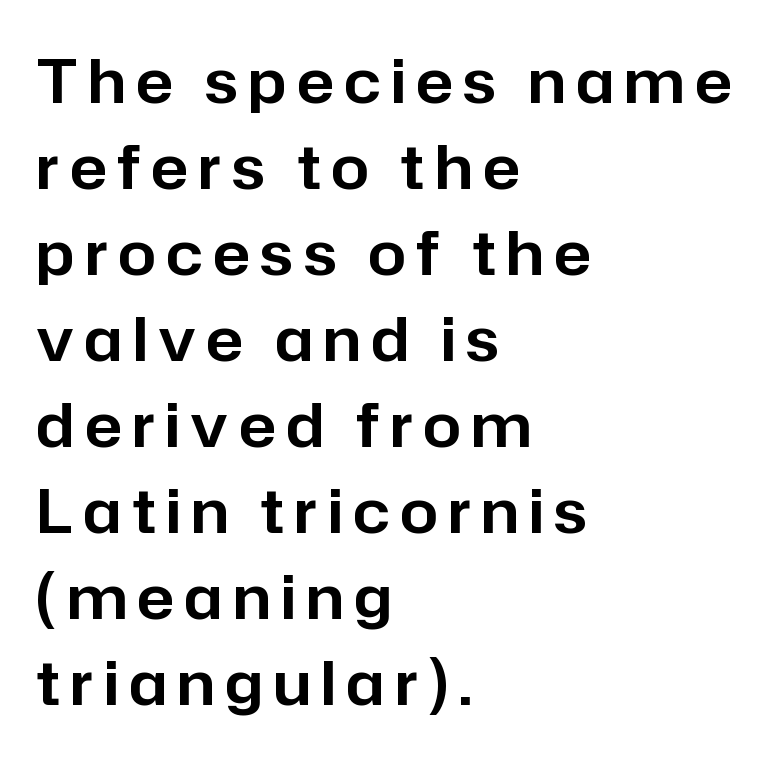
{"serif": "no", "italic": "no", "width": "normal", "stroke_contrast": "low", "x_height": "medium", "monospaced": "no", "underline": "no", "align": "left", "line_spacing": "normal", "line_spacing_ratio": 1.41, "glyph_px": 61}
